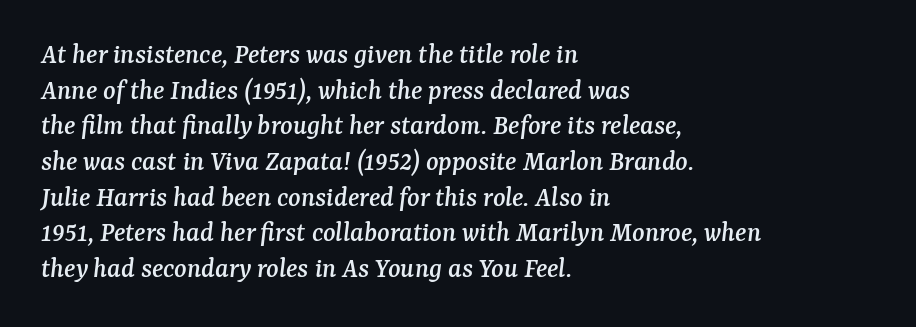
Nobody touched the tracking dial on this one. Does the copy run flush right? No — it runs flush left. Is the type slanted? Yes — the strokes lean at a clear angle. Think of a printed novel: that variable character pitch is what you see here. Little horizontal feet cap the strokes, marking this as serif type. Check the space under the baseline: it is left empty.
